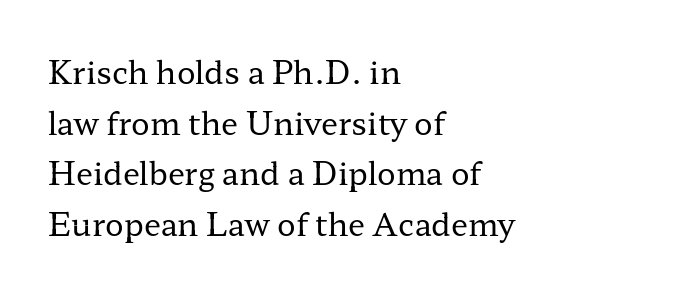
Q: Is the text bold? A: No.
Q: Is the text italic (slanted)? A: No, it is upright.
Q: Is the typeface a serif or a sans-serif typeface? A: Serif.
Q: Is the text underlined? A: No.
Q: How is the paragraph aligned? A: Left-aligned.
Q: Is the spacing between letters normal or unusually wide? A: Normal.
Q: Is the spacing between lines tight, normal or loose? A: Normal.
Q: Width (condensed, normal, or wide)? A: Wide.
Q: Stroke contrast? A: Low.
Q: x-height? A: Medium.
Q: Monospaced? A: No.
